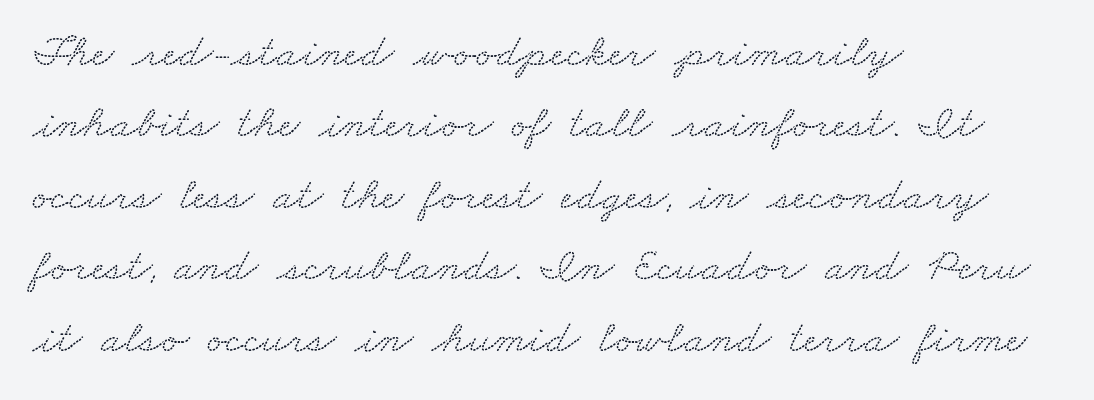
The image shows 47 px wide serif type; set left-aligned, normal line spacing (1.52x), normal letter spacing, not underlined; low stroke contrast and a small x-height.
